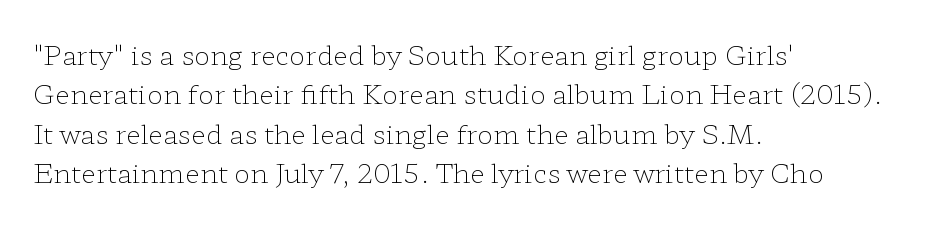
{"italic": "no", "bold": "no", "underline": "no", "align": "left", "line_spacing": "normal", "line_spacing_ratio": 1.46, "letter_spacing": "normal", "letter_spacing_em": 0.0, "glyph_px": 27}
